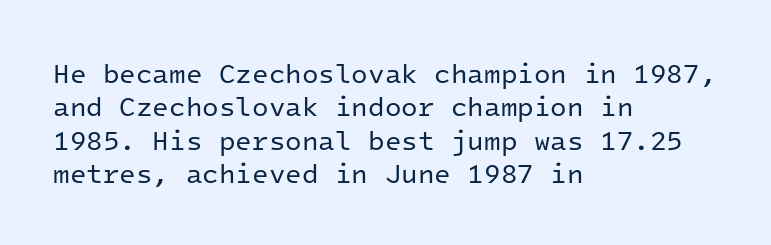
{"italic": "no", "bold": "no", "underline": "no", "align": "left", "line_spacing_ratio": 1.24, "letter_spacing": "normal", "letter_spacing_em": 0.0, "glyph_px": 27}
